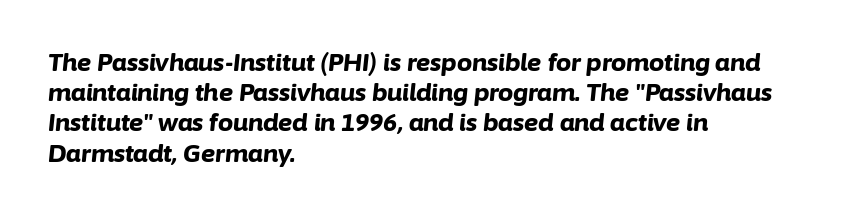
The image shows 24 px bold type, italic (leaning right); set left-aligned, normal line spacing (1.26x), normal letter spacing, not underlined.
